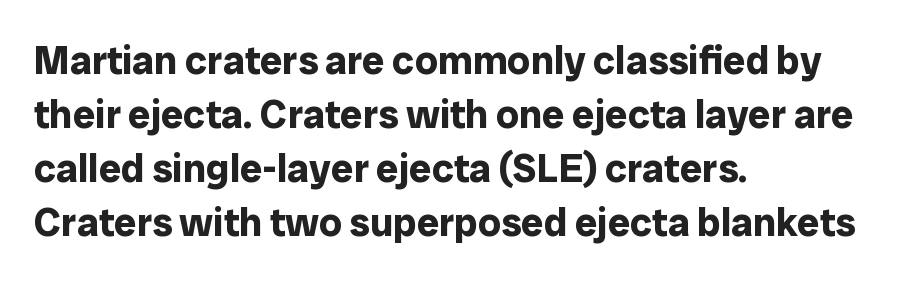
Its strokes are broad and dark, the hallmark of bold type. Alignment: flush left. Every stem runs plumb, perpendicular to the baseline. Is this a fixed-width face? No — the glyphs have proportional, varying widths. Spacing between characters is what you'd get straight out of the box.
